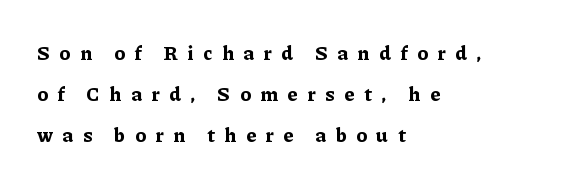
The image shows 20 px bold type, upright; set left-aligned, loose line spacing (2.06x), unusually wide letter spacing (+0.49 em), not underlined.
